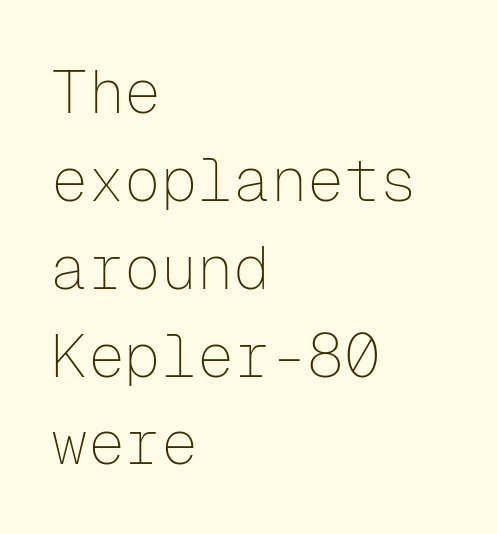
Layout note: lines flush left. Reading down the column, the eye jumps a familiar distance to each next line. Letters have the restrained weight of plain body copy at most. Examine the stroke ends and you'll find no serifs.
